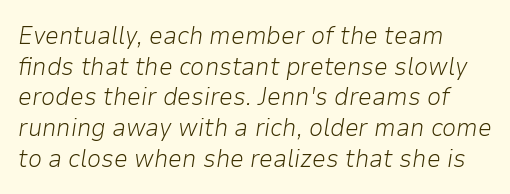
Inter-character spacing is left at the font's built-in metrics. Counters stay open thanks to moderate or lighter strokes. Notice how the passage keeps a crisp vertical edge on the left only. Clear beneath every line of the passage.
